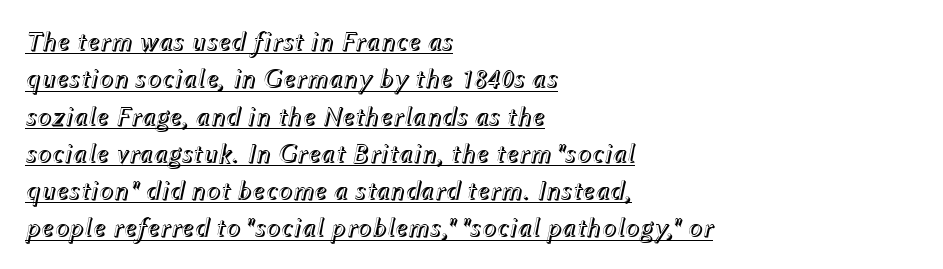
Q: Is the text italic (slanted)? A: Yes, it leans right by about 12 degrees.
Q: Is the text underlined? A: Yes.
Q: How is the paragraph aligned? A: Left-aligned.
Q: Is the spacing between letters normal or unusually wide? A: Normal.
Q: Is the spacing between lines tight, normal or loose? A: Normal.
